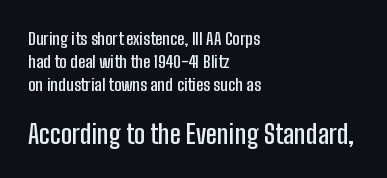
{"italic": "no", "bold": "semi", "underline": "no", "align": "left", "line_spacing": "normal", "line_spacing_ratio": 1.35, "letter_spacing": "normal", "letter_spacing_em": 0.0, "larger_block": "second", "size_ratio": 1.53, "glyph_px": 26}
